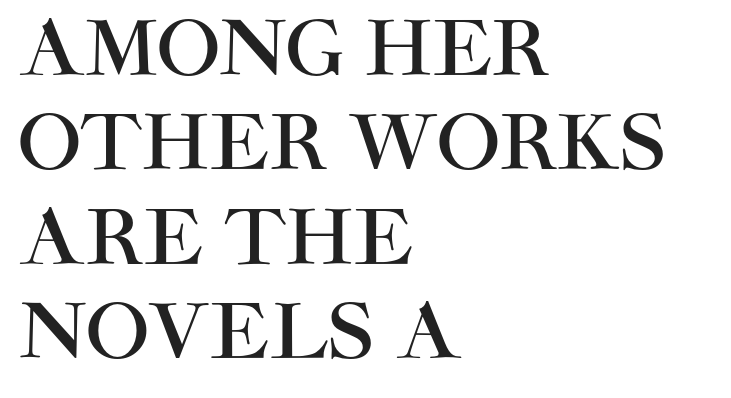
The image shows 75 px sans-serif type, upright; set left-aligned, normal line spacing (1.26x), normal letter spacing, not underlined; high stroke contrast and a large x-height.
